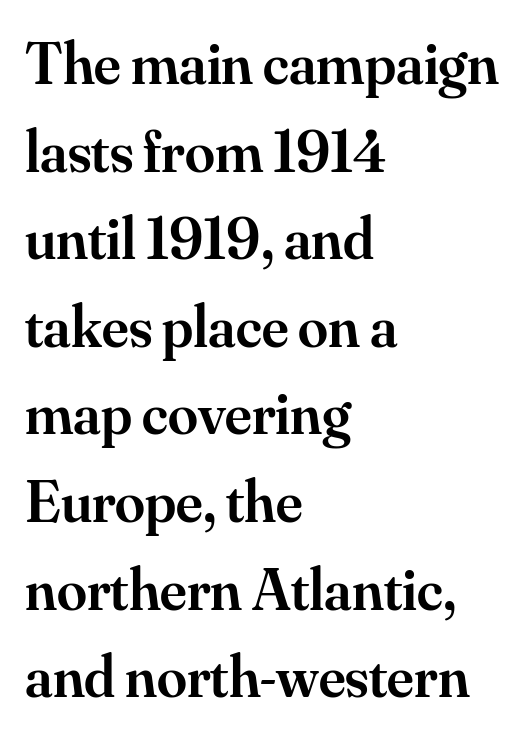
{"serif": "yes", "italic": "no", "bold": "semi", "weight": "semibold", "width": "normal", "stroke_contrast": "medium", "x_height": "small", "monospaced": "no", "underline": "no", "align": "left", "line_spacing": "normal", "line_spacing_ratio": 1.46, "letter_spacing": "normal", "letter_spacing_em": 0.0, "glyph_px": 60}
